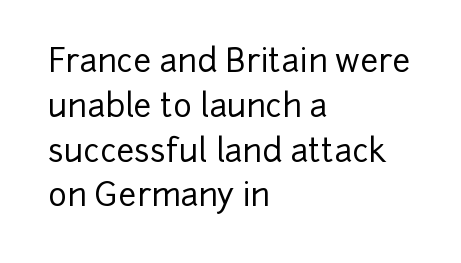
Q: Is the text italic (slanted)? A: No, it is upright.
Q: Is the typeface a serif or a sans-serif typeface? A: Sans-serif.
Q: Is the text underlined? A: No.
Q: How is the paragraph aligned? A: Left-aligned.
Q: Is the spacing between letters normal or unusually wide? A: Normal.
Q: Is the spacing between lines tight, normal or loose? A: Normal.
Q: Width (condensed, normal, or wide)? A: Normal.
Q: Stroke contrast? A: Low.
Q: x-height? A: Medium.
Q: Monospaced? A: No.
